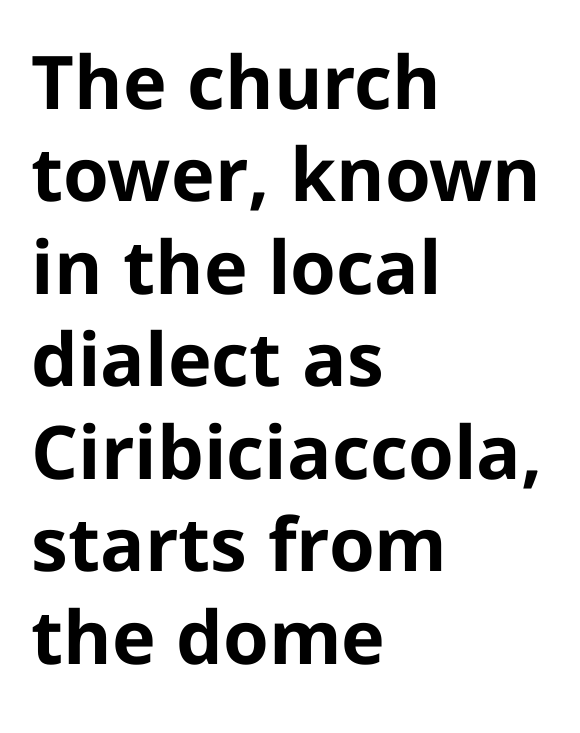
{"serif": "no", "italic": "no", "bold": "yes", "weight": "bold", "width": "normal", "stroke_contrast": "low", "x_height": "medium", "monospaced": "no", "underline": "no", "align": "left", "line_spacing": "normal", "line_spacing_ratio": 1.25, "letter_spacing": "normal", "letter_spacing_em": 0.0, "glyph_px": 74}
